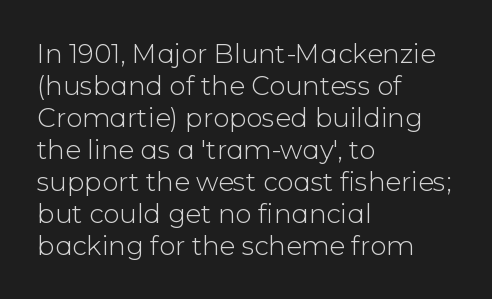
The image shows 26 px text type, upright; set left-aligned, line spacing 1.23x, normal letter spacing, not underlined.
